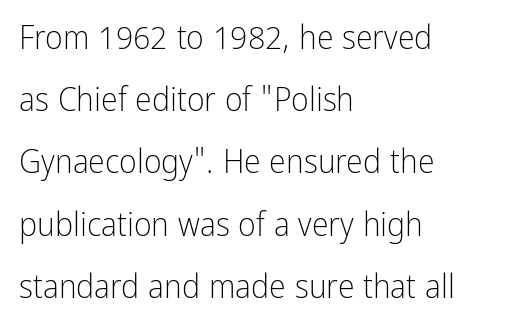
Q: Is the text bold? A: No.
Q: Is the text italic (slanted)? A: No, it is upright.
Q: Is the typeface a serif or a sans-serif typeface? A: Sans-serif.
Q: Is the text underlined? A: No.
Q: How is the paragraph aligned? A: Left-aligned.
Q: Is the spacing between letters normal or unusually wide? A: Normal.
Q: Width (condensed, normal, or wide)? A: Condensed.
Q: Stroke contrast? A: Low.
Q: x-height? A: Medium.
Q: Monospaced? A: No.
